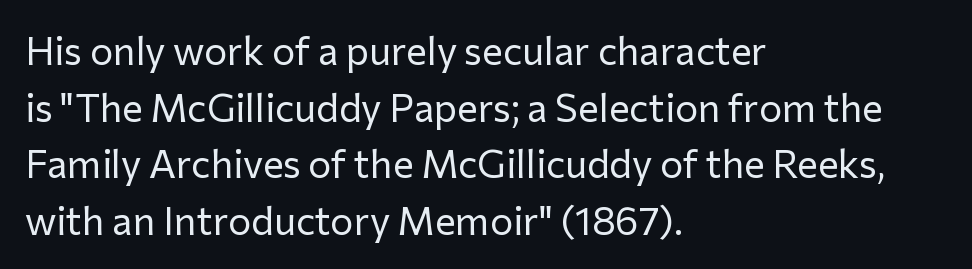
The image shows 39 px regular-weight sans-serif type, upright; set left-aligned, normal line spacing (1.45x), normal letter spacing, not underlined; low stroke contrast and a medium x-height.
